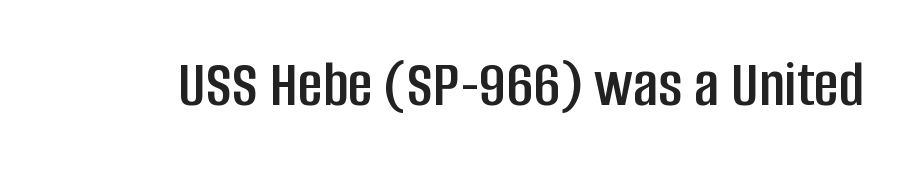
The image shows 68 px condensed sans-serif type, upright; set normal letter spacing, not underlined; low stroke contrast and a large x-height.
